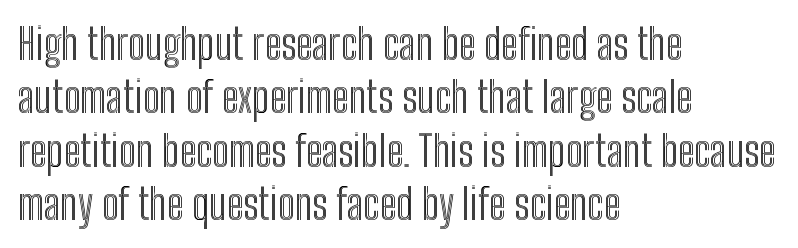
{"italic": "no", "width": "condensed", "x_height": "medium", "monospaced": "no", "underline": "no", "align": "left", "line_spacing": "normal", "line_spacing_ratio": 1.27, "letter_spacing": "normal", "letter_spacing_em": 0.0, "glyph_px": 42}
